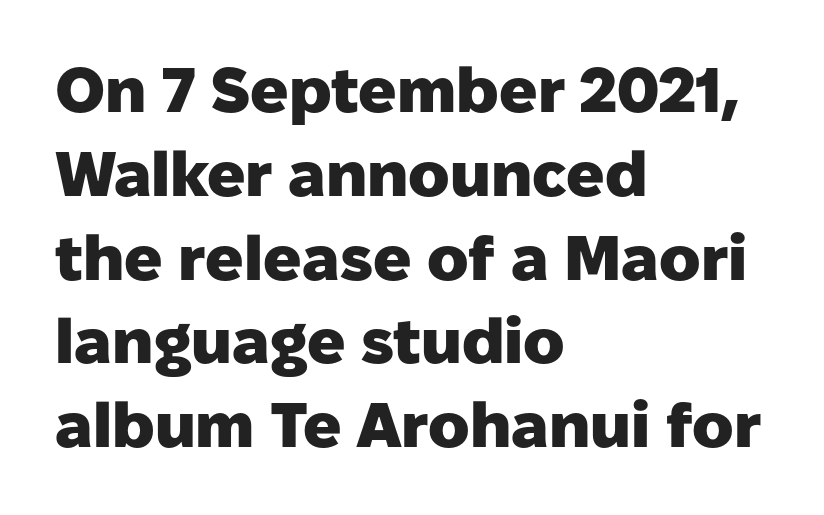
The font is running at its bold setting. Reading down the block, your eye returns to a fixed left position each line. This sample keeps an unexceptional amount of space between lines. Spacing verdict: proportional, widths tailored to each character. Descenders hang freely into open space.
